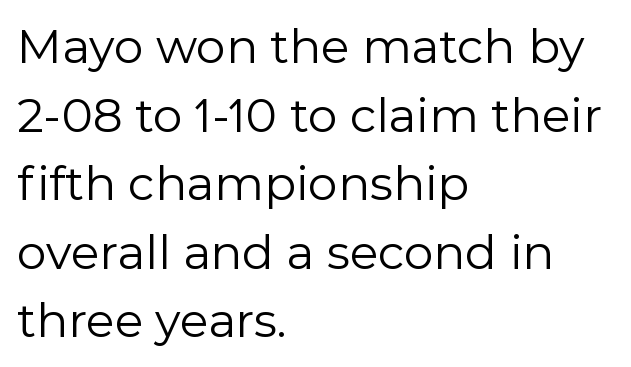
{"serif": "no", "italic": "no", "bold": "no", "weight": "regular", "width": "normal", "x_height": "medium", "monospaced": "no", "underline": "no", "align": "left", "line_spacing": "normal", "line_spacing_ratio": 1.46, "letter_spacing": "normal", "letter_spacing_em": 0.0, "glyph_px": 47}
